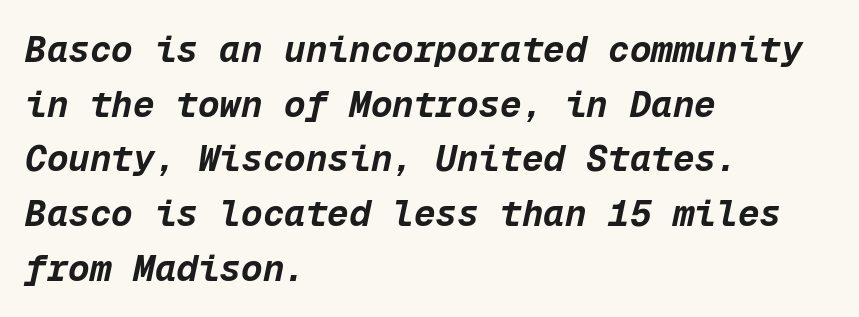
The image shows 36 px bold type, italic (leaning right), monospaced; set left-aligned, normal line spacing (1.52x), normal letter spacing, not underlined; low stroke contrast and a medium x-height.
